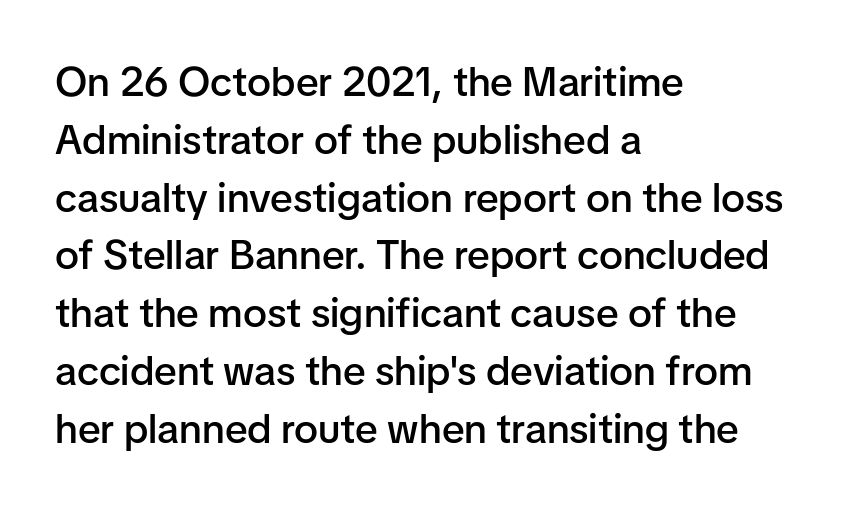
Varying glyph widths throughout — classic text-font behaviour. Glance below the letters and you will spot only blank space. Glyph-to-glyph distance matches everyday printed text. The text was rendered using a sans face with plain stroke endings.
